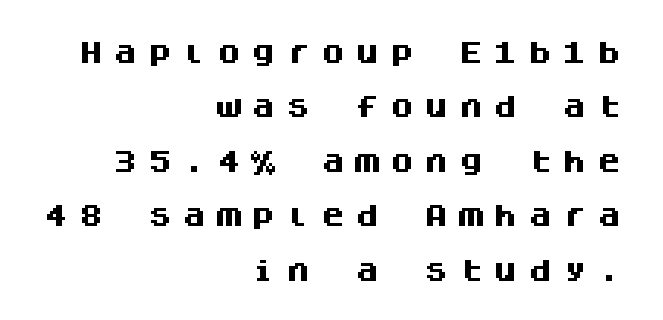
{"italic": "no", "bold": "yes", "underline": "no", "align": "right", "line_spacing": "loose", "line_spacing_ratio": 2.27, "letter_spacing": "wide", "letter_spacing_em": 0.44, "glyph_px": 24}
